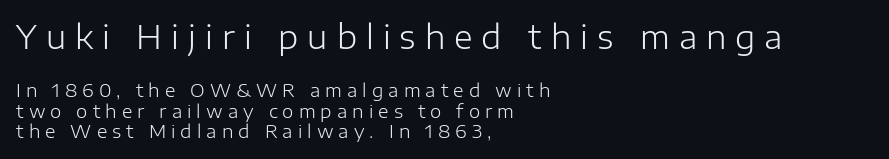
The image shows 32 px light sans-serif type, upright; set left-aligned, tight line spacing (1.14x), unusually wide letter spacing (+0.28 em), not underlined; the first (top) block is 1.78x larger; low stroke contrast and a medium x-height.
